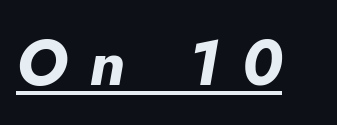
The image shows 64 px bold type, italic (leaning right); set unusually wide letter spacing (+0.34 em), underlined; low stroke contrast and a small x-height.
